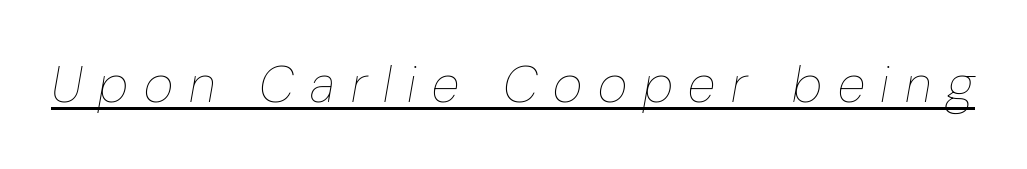
Q: Is the text bold? A: No.
Q: Is the text italic (slanted)? A: Yes, it leans right by about 10 degrees.
Q: Is the text underlined? A: Yes.
Q: Is the spacing between letters normal or unusually wide? A: Unusually wide.
Q: Width (condensed, normal, or wide)? A: Condensed.
Q: Stroke contrast? A: Low.
Q: x-height? A: Medium.
Q: Monospaced? A: No.
